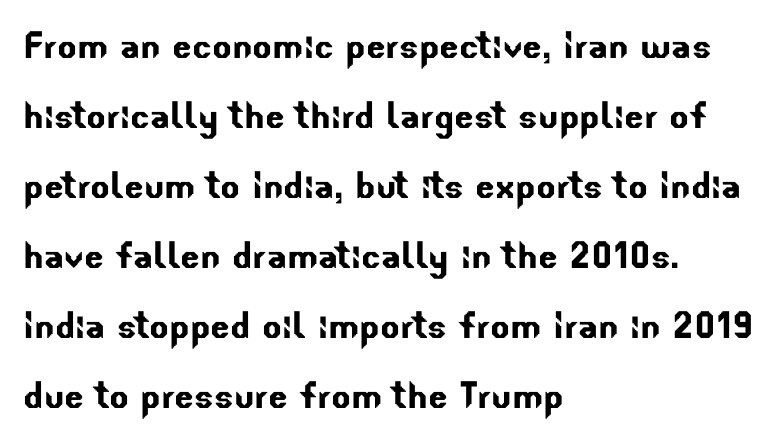
The image shows 46 px sans-serif type; set left-aligned, normal line spacing (1.52x), normal letter spacing, not underlined; low stroke contrast and a small x-height.
